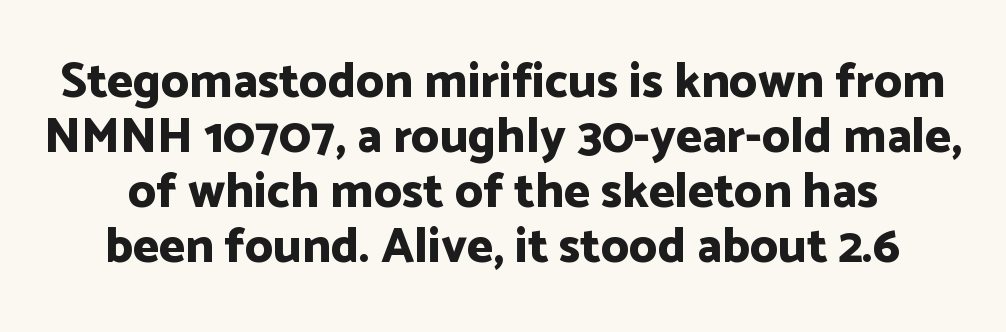
{"serif": "no", "italic": "no", "bold": "yes", "weight": "bold", "width": "normal", "stroke_contrast": "low", "x_height": "medium", "monospaced": "no", "underline": "no", "line_spacing": "tight", "line_spacing_ratio": 1.12, "letter_spacing": "normal", "letter_spacing_em": 0.0, "glyph_px": 49}
